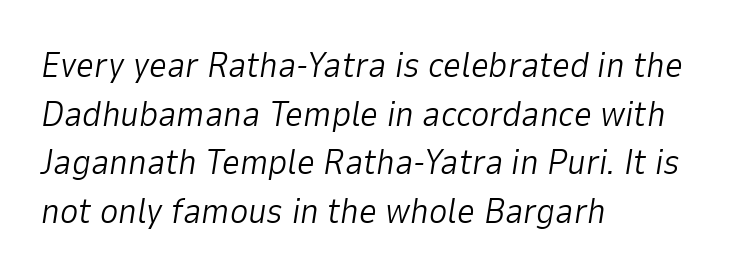
{"italic": "yes", "lean": "right", "slant_degrees": 9, "bold": "no", "weight": "light", "width": "normal", "stroke_contrast": "low", "x_height": "medium", "monospaced": "no", "underline": "no", "align": "left", "line_spacing": "normal", "line_spacing_ratio": 1.39, "letter_spacing": "normal", "letter_spacing_em": 0.0, "glyph_px": 35}
